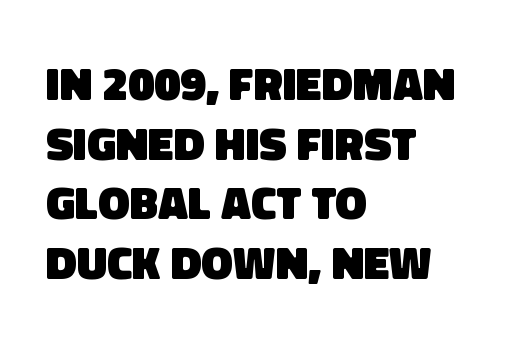
Q: Is the text bold? A: Yes.
Q: Is the typeface a serif or a sans-serif typeface? A: Sans-serif.
Q: Is the text underlined? A: No.
Q: How is the paragraph aligned? A: Left-aligned.
Q: Is the spacing between letters normal or unusually wide? A: Normal.
Q: Is the spacing between lines tight, normal or loose? A: Normal.
Q: Width (condensed, normal, or wide)? A: Normal.
Q: Stroke contrast? A: Low.
Q: x-height? A: Large.
Q: Monospaced? A: No.
